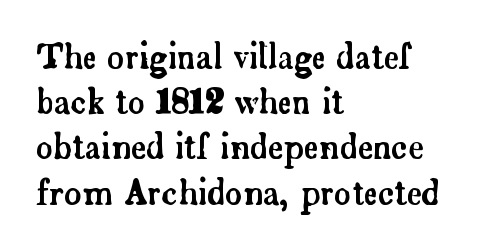
The image shows 33 px serif type, upright; set left-aligned, normal line spacing (1.37x), normal letter spacing, not underlined; low stroke contrast and a small x-height.
